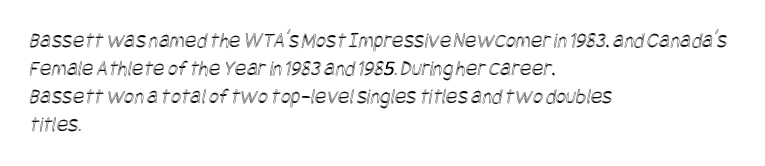
The image shows 22 px text type; set left-aligned, normal line spacing (1.28x), normal letter spacing, not underlined.
